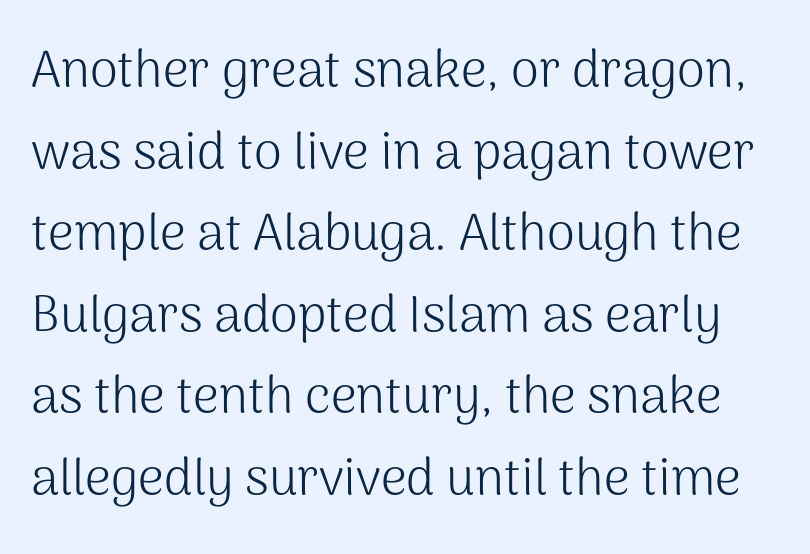
The image shows 51 px light sans-serif type, upright; set normal line spacing (1.6x), normal letter spacing, not underlined; medium stroke contrast and a medium x-height.
